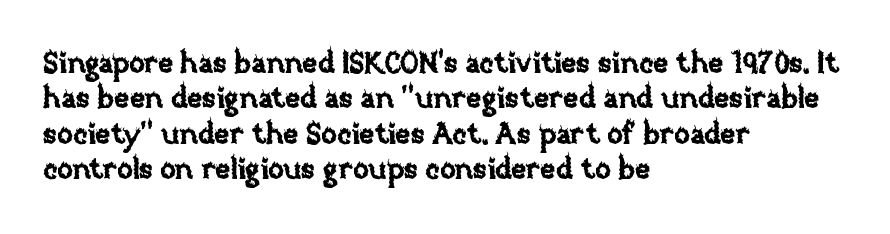
{"italic": "no", "width": "normal", "stroke_contrast": "low", "x_height": "large", "monospaced": "no", "underline": "no", "align": "left", "line_spacing_ratio": 1.22, "letter_spacing": "normal", "letter_spacing_em": 0.0, "glyph_px": 29}
